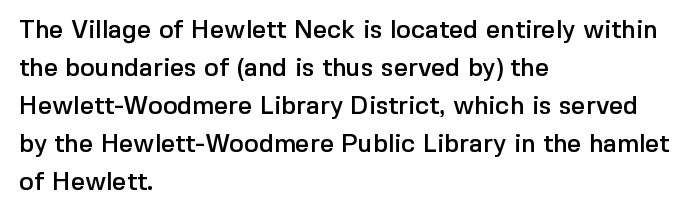
Q: Is the text italic (slanted)? A: No, it is upright.
Q: Is the text underlined? A: No.
Q: How is the paragraph aligned? A: Left-aligned.
Q: Is the spacing between letters normal or unusually wide? A: Normal.
Q: Is the spacing between lines tight, normal or loose? A: Normal.
